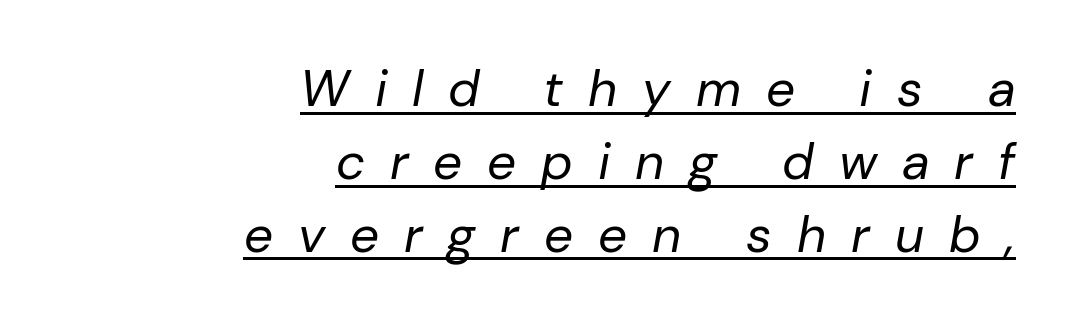
The image shows 51 px regular-weight type, italic (leaning right); set right-aligned, normal line spacing (1.43x), unusually wide letter spacing (+0.49 em), underlined; low stroke contrast and a medium x-height.
